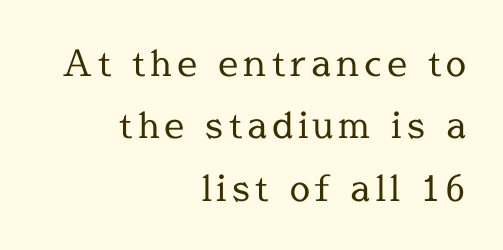
The image shows 36 px regular-weight serif type, upright; set right-aligned, line spacing 1.73x, not underlined; a medium x-height.
